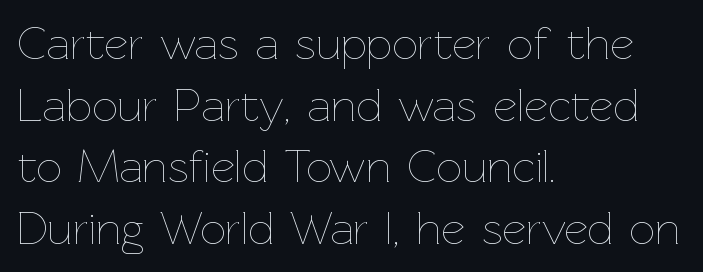
You can tell it's not italic because the verticals are truly vertical. Proportional: the letters do not fall into vertical columns. The lines in this sample share a left origin and differ only in where they stop. In terms of leading, this rendering sits right in the middle. The typeface has the unassuming heft of standard copy or less. The words here are not underlined.
